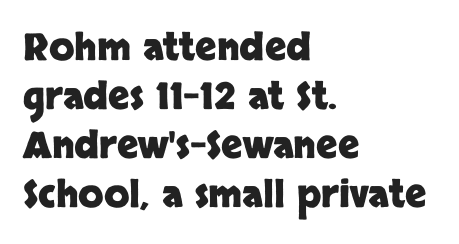
Serifs: no, the terminals of the letterforms are clean. Horizontal bands of white between lines are of average thickness. Posture: vertical. Each line starts at the same left margin while the right side varies. Students, note that the glyphs here touch the page at normal intervals.
